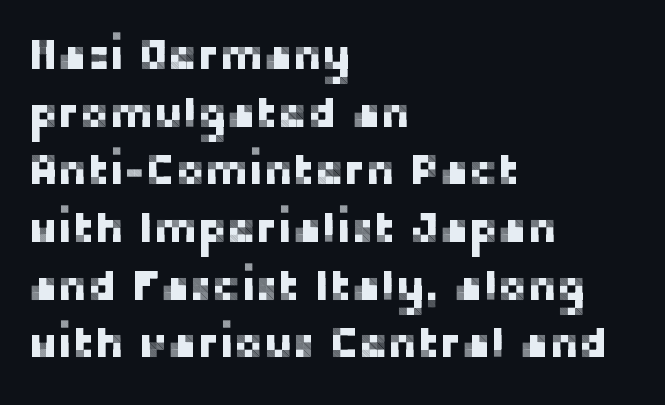
Q: Is the text italic (slanted)? A: No, it is upright.
Q: Is the typeface a serif or a sans-serif typeface? A: Sans-serif.
Q: Is the text underlined? A: No.
Q: How is the paragraph aligned? A: Left-aligned.
Q: Is the spacing between letters normal or unusually wide? A: Normal.
Q: Is the spacing between lines tight, normal or loose? A: Normal.
Q: Width (condensed, normal, or wide)? A: Normal.
Q: Stroke contrast? A: Low.
Q: x-height? A: Medium.
Q: Monospaced? A: No.
